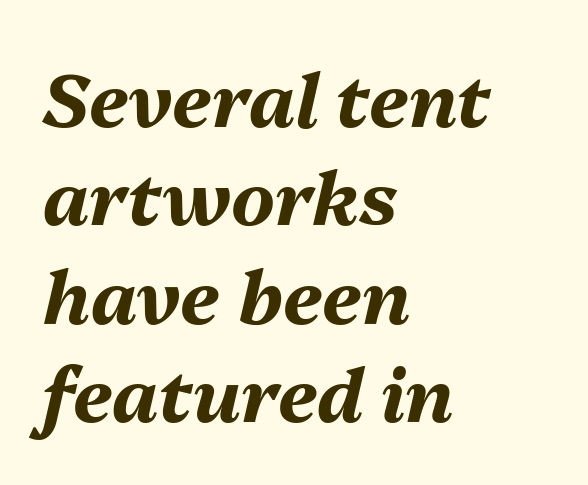
Thick stems and heavy bowls — unmistakably bold. There is no visible air inserted between adjacent glyphs. The rendering uses natural spacing where letterforms have individual widths. Is there much room between lines? A standard amount, neither cramped nor airy. The area under the type is left untouched.
